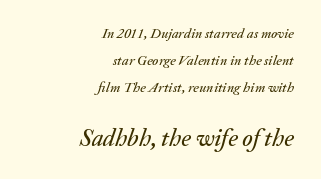
{"italic": "yes", "lean": "right", "slant_degrees": 20, "underline": "no", "align": "right", "line_spacing": "loose", "line_spacing_ratio": 1.92, "letter_spacing": "normal", "letter_spacing_em": 0.0, "larger_block": "second", "size_ratio": 1.71, "glyph_px": 24}
